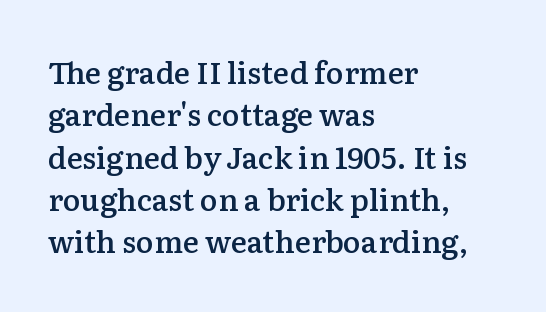
The image shows 30 px semibold serif type, upright; set left-aligned, normal line spacing (1.41x), normal letter spacing, not underlined; low stroke contrast and a medium x-height.
